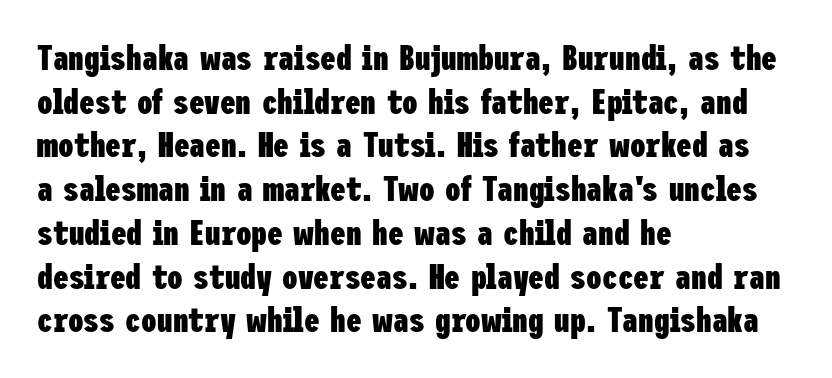
{"serif": "no", "italic": "no", "bold": "yes", "weight": "heavy", "width": "condensed", "stroke_contrast": "low", "x_height": "medium", "underline": "no", "align": "left", "line_spacing": "normal", "line_spacing_ratio": 1.25, "letter_spacing": "normal", "letter_spacing_em": 0.0, "glyph_px": 35}
